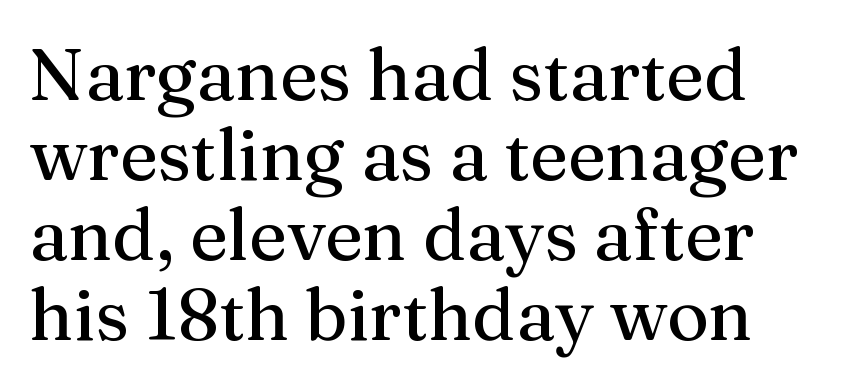
Q: Is the text italic (slanted)? A: No, it is upright.
Q: Is the typeface a serif or a sans-serif typeface? A: Serif.
Q: Is the text underlined? A: No.
Q: How is the paragraph aligned? A: Left-aligned.
Q: Is the spacing between letters normal or unusually wide? A: Normal.
Q: Is the spacing between lines tight, normal or loose? A: Tight.
Q: Width (condensed, normal, or wide)? A: Normal.
Q: Stroke contrast? A: Medium.
Q: x-height? A: Medium.
Q: Monospaced? A: No.
